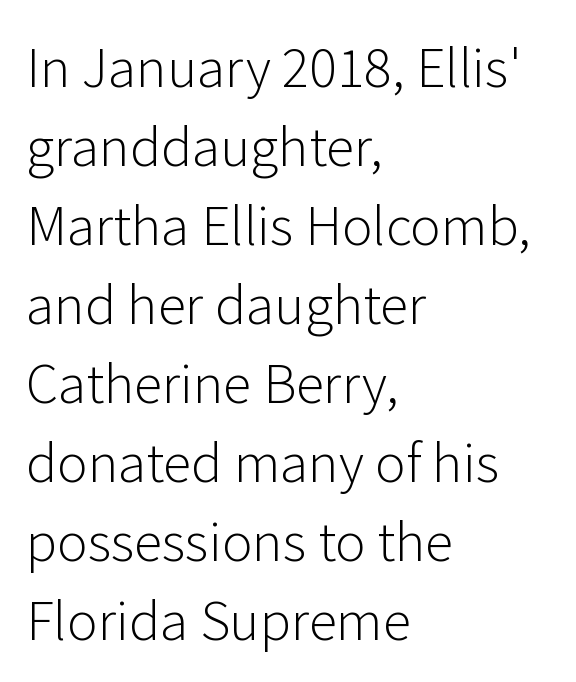
Q: Is the text bold? A: No.
Q: Is the text italic (slanted)? A: No, it is upright.
Q: Is the typeface a serif or a sans-serif typeface? A: Sans-serif.
Q: Is the text underlined? A: No.
Q: How is the paragraph aligned? A: Left-aligned.
Q: Is the spacing between letters normal or unusually wide? A: Normal.
Q: Is the spacing between lines tight, normal or loose? A: Normal.
Q: Width (condensed, normal, or wide)? A: Normal.
Q: Stroke contrast? A: Low.
Q: x-height? A: Medium.
Q: Monospaced? A: No.
